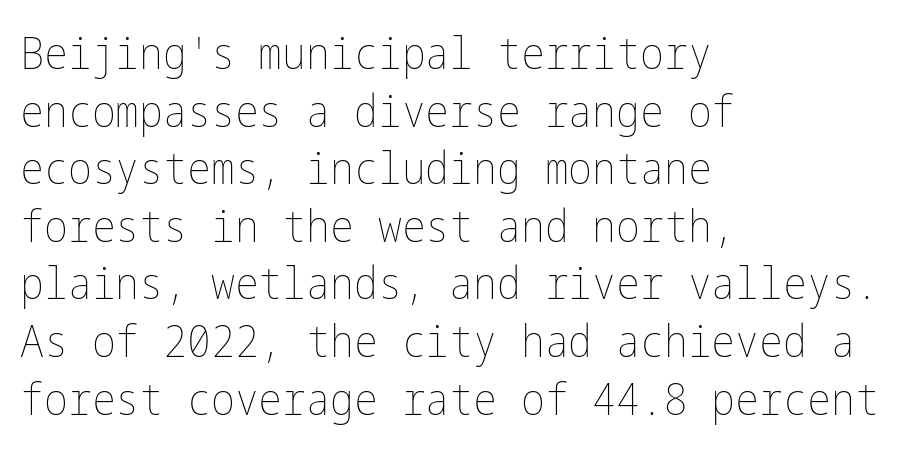
{"italic": "no", "bold": "no", "weight": "thin", "width": "condensed", "stroke_contrast": "low", "x_height": "medium", "underline": "no", "align": "left", "line_spacing": "normal", "line_spacing_ratio": 1.28, "letter_spacing": "normal", "letter_spacing_em": 0.0, "glyph_px": 45}
